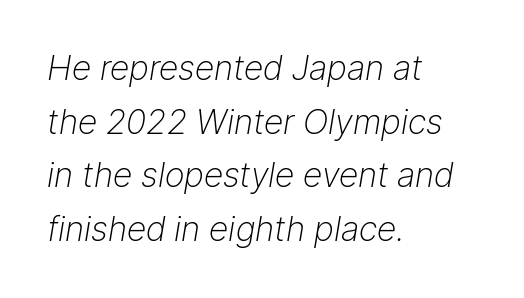
The image shows 34 px light type, italic (leaning right); set left-aligned, normal line spacing (1.58x), normal letter spacing, not underlined; low stroke contrast and a medium x-height.
